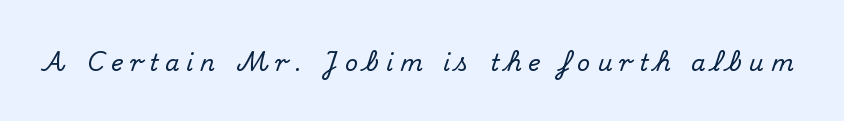
Q: Is the text italic (slanted)? A: Yes.
Q: Is the text underlined? A: No.
Q: Is the spacing between letters normal or unusually wide? A: Unusually wide.
